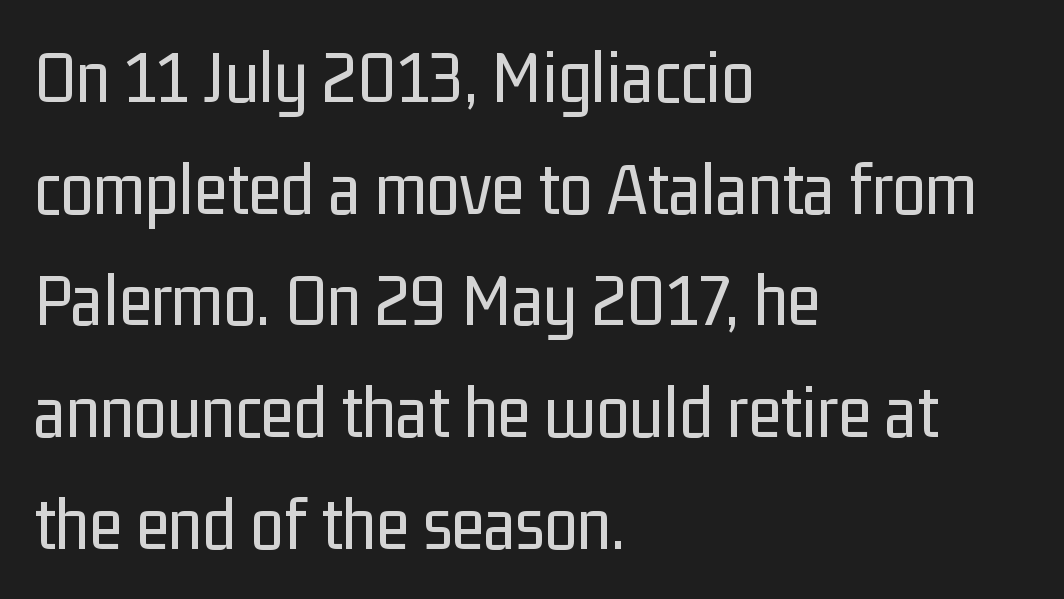
The image shows 76 px regular-weight, condensed sans-serif type, upright; set left-aligned, normal line spacing (1.47x), normal letter spacing, not underlined; low stroke contrast and a medium x-height.
